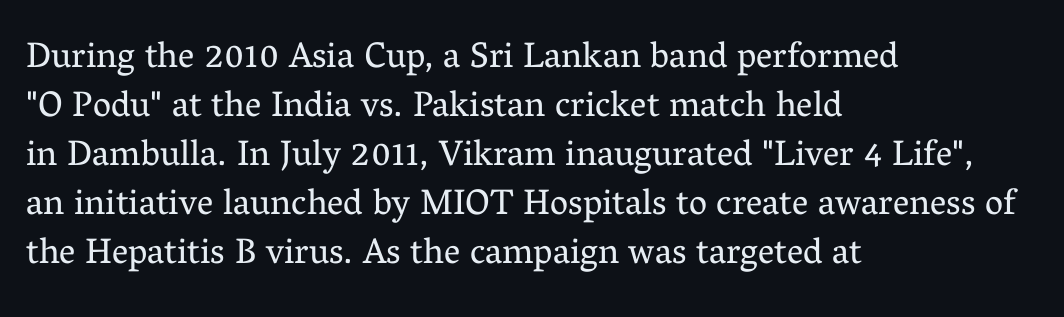
Looks like regular typesetting: each glyph gets only the width it needs. What's the leading like? Ordinary, nothing unusual. Check under the words: just untouched page. Upright lettering throughout. On a weight scale, this lands at 450 or below.
